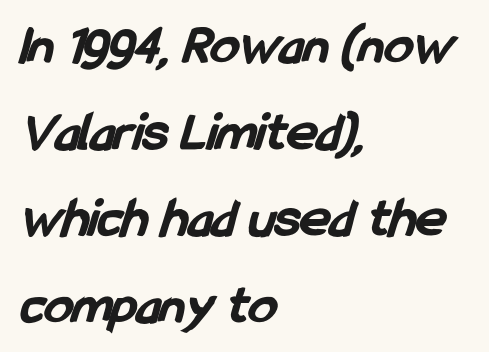
These lines stack with their left ends in a neat column. The face used here is a sans, in the tradition of grotesques and geometrics. The space between consecutive lines is moderate. Decoration check: the copy has no underline.
